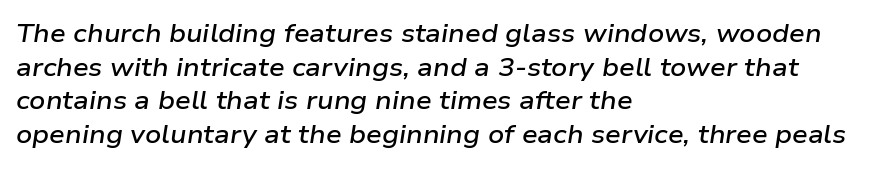
{"italic": "yes", "lean": "right", "slant_degrees": 9, "bold": "semi", "underline": "no", "align": "left", "line_spacing": "normal", "line_spacing_ratio": 1.35, "letter_spacing": "normal", "letter_spacing_em": 0.0, "glyph_px": 25}
